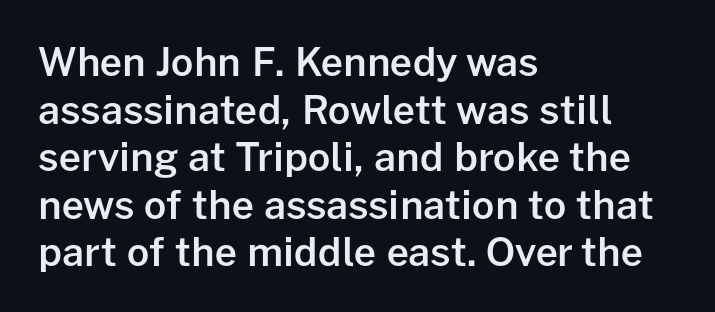
The image shows 39 px semibold sans-serif type, upright; set left-aligned, line spacing 1.22x, normal letter spacing, not underlined; low stroke contrast and a medium x-height.
